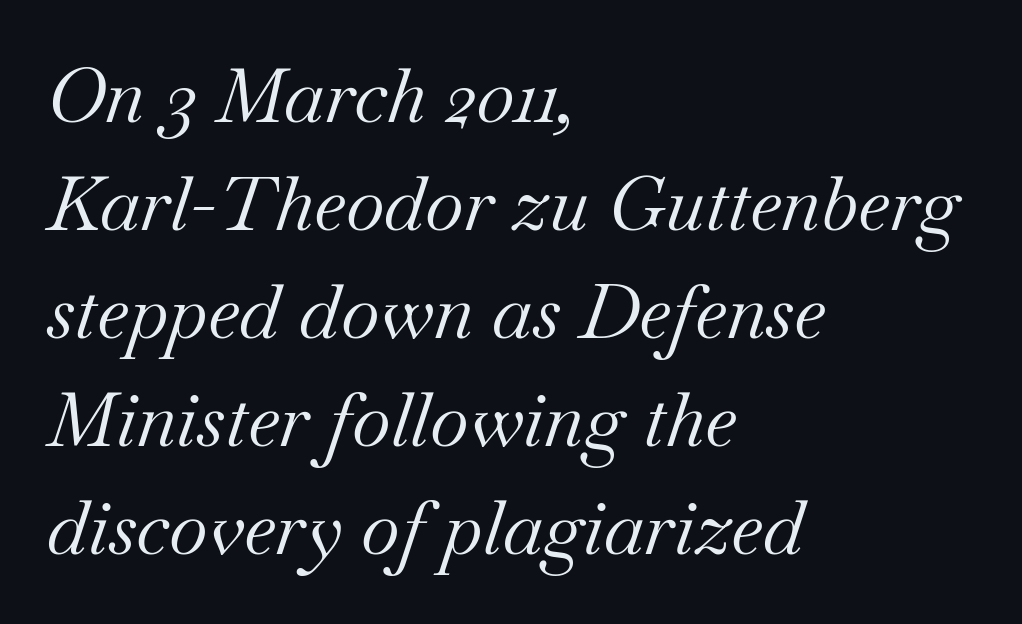
The image shows 75 px regular-weight serif type, italic (leaning right); set left-aligned, normal line spacing (1.44x), normal letter spacing, not underlined; medium stroke contrast and a small x-height.
